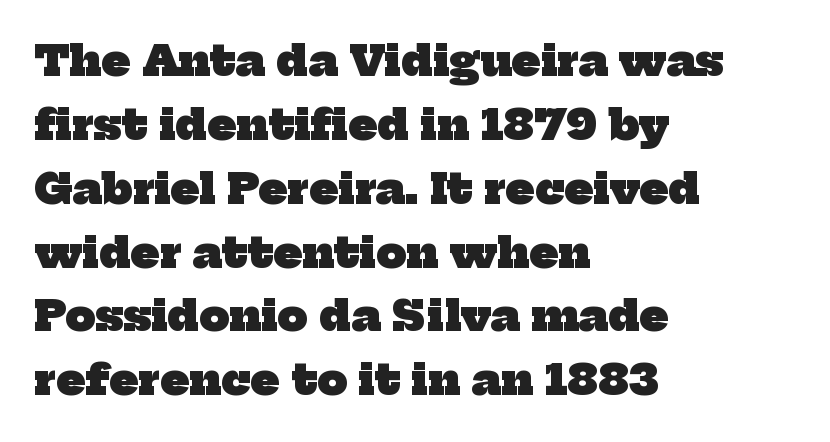
The image shows 42 px heavy serif type; set left-aligned, normal line spacing (1.52x), normal letter spacing, not underlined; low stroke contrast and a medium x-height.
